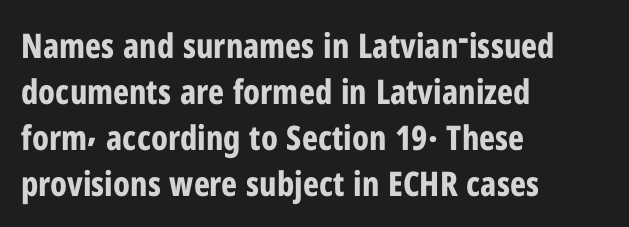
The image shows 34 px bold, condensed sans-serif type, upright; set left-aligned, normal line spacing (1.35x), normal letter spacing, not underlined; low stroke contrast and a medium x-height.
